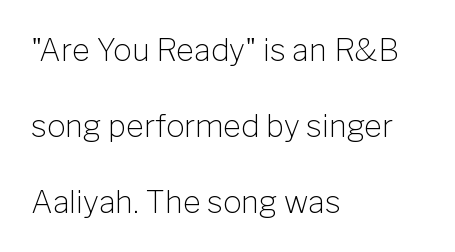
{"serif": "no", "italic": "no", "bold": "no", "weight": "light", "width": "normal", "stroke_contrast": "low", "x_height": "medium", "monospaced": "no", "underline": "no", "align": "left", "line_spacing": "loose", "line_spacing_ratio": 2.45, "letter_spacing": "normal", "letter_spacing_em": 0.0, "glyph_px": 31}
